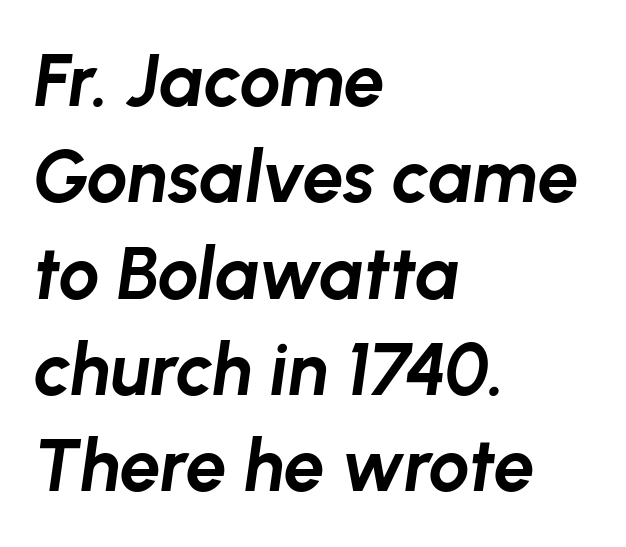
The image shows 73 px bold type, italic (leaning right); set left-aligned, normal line spacing (1.32x), normal letter spacing, not underlined; low stroke contrast and a medium x-height.
